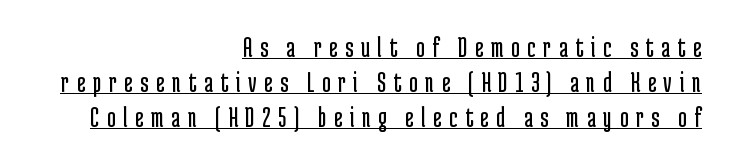
The image shows 29 px regular-weight, condensed sans-serif type, upright; set right-aligned, line spacing 1.2x, unusually wide letter spacing (+0.26 em), underlined; low stroke contrast and a medium x-height.
